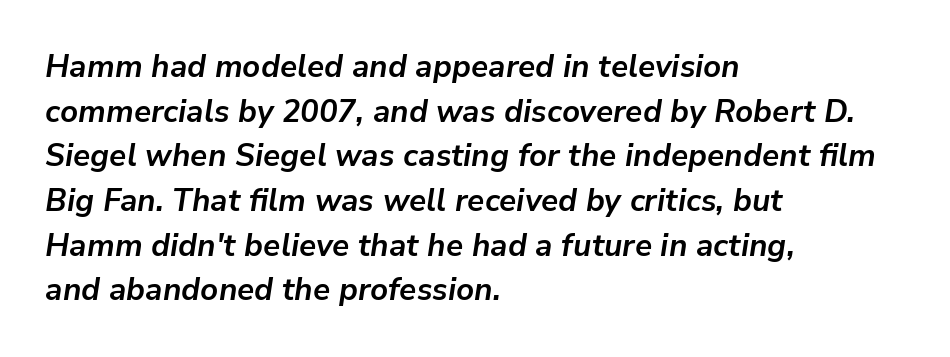
Q: Is the text bold? A: Yes.
Q: Is the text italic (slanted)? A: Yes, it leans right by about 9 degrees.
Q: Is the text underlined? A: No.
Q: How is the paragraph aligned? A: Left-aligned.
Q: Is the spacing between letters normal or unusually wide? A: Normal.
Q: Is the spacing between lines tight, normal or loose? A: Normal.
Q: Width (condensed, normal, or wide)? A: Normal.
Q: Stroke contrast? A: Low.
Q: x-height? A: Medium.
Q: Monospaced? A: No.
